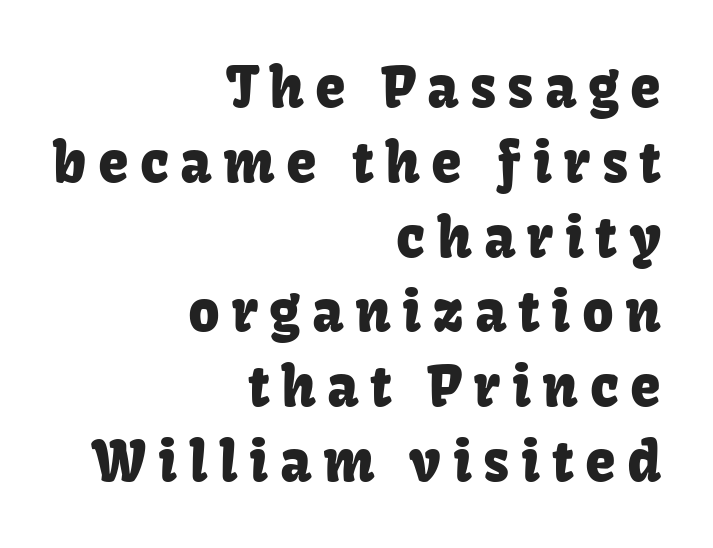
Q: Is the text italic (slanted)? A: No, it is upright.
Q: Is the typeface a serif or a sans-serif typeface? A: Sans-serif.
Q: Is the text underlined? A: No.
Q: How is the paragraph aligned? A: Right-aligned.
Q: Is the spacing between letters normal or unusually wide? A: Unusually wide.
Q: Is the spacing between lines tight, normal or loose? A: Normal.
Q: Width (condensed, normal, or wide)? A: Normal.
Q: Stroke contrast? A: Low.
Q: x-height? A: Medium.
Q: Monospaced? A: No.
